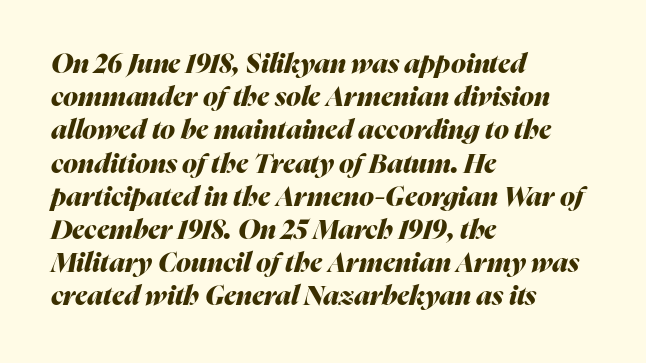
This rendering uses left alignment, leaving the right contour irregular. Quick note: underline off. Heavy, bold letterforms. Rendered with sloped, italic letterforms. The type is set solid horizontally, with unmodified tracking.
